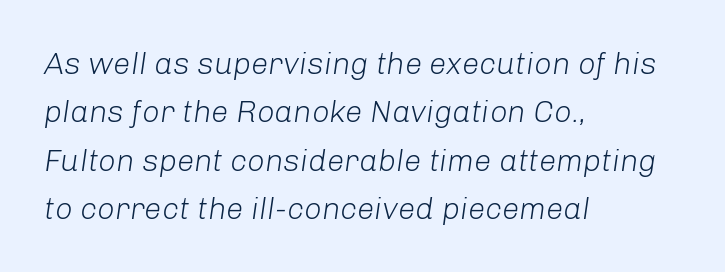
Q: Is the text bold? A: No.
Q: Is the text italic (slanted)? A: Yes, it leans right by about 8 degrees.
Q: Is the text underlined? A: No.
Q: How is the paragraph aligned? A: Left-aligned.
Q: Is the spacing between letters normal or unusually wide? A: Normal.
Q: Is the spacing between lines tight, normal or loose? A: Normal.
Q: Width (condensed, normal, or wide)? A: Normal.
Q: Stroke contrast? A: Low.
Q: x-height? A: Medium.
Q: Monospaced? A: No.
